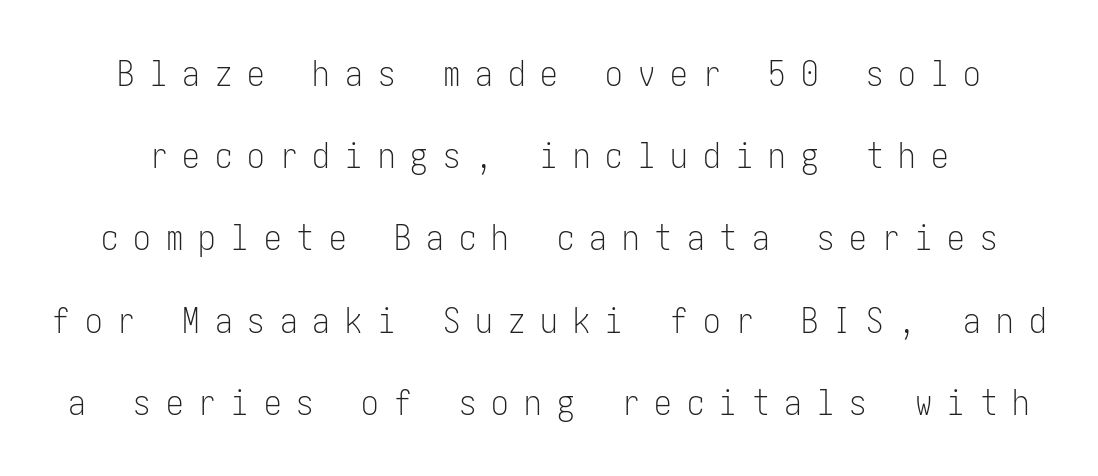
Descenders hang freely into open space. When letters stand straight like this, we call the style roman or upright. No feet cap the strokes, marking this as sans-serif type. Is this a heavy cut? Hardly; it is regular or lighter. These lines have a slow, spaced-out rhythm from letter to letter. Quick note: interline space is abundant.
